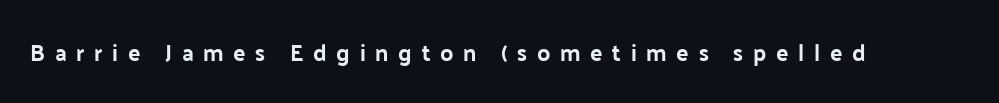
Q: Is the text italic (slanted)? A: No, it is upright.
Q: Is the text underlined? A: No.
Q: Is the spacing between letters normal or unusually wide? A: Unusually wide.
